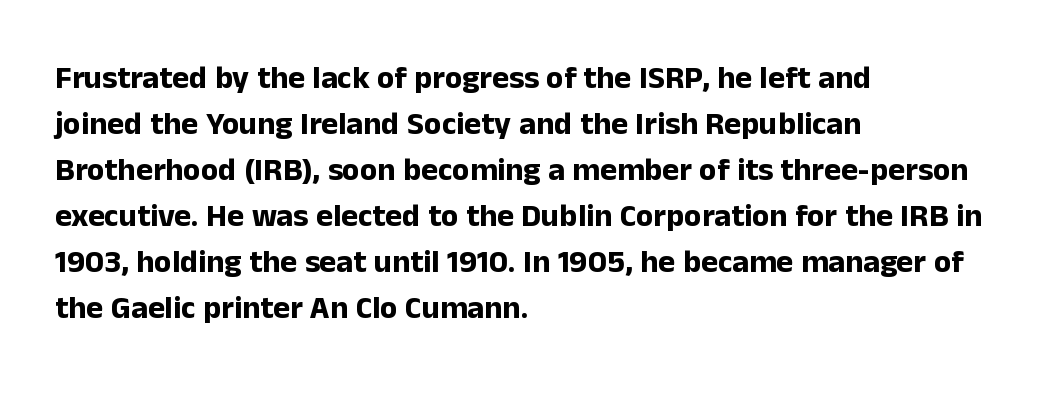
This sample uses a sans-serif face. Nothing unusual about the tracking: characters are spaced as the font intends. The specimen reads as upright at a glance. Descenders hang freely into open space. Spacing verdict: proportional, widths tailored to each character. Is the block centered? No — it sits flush against the left margin.
